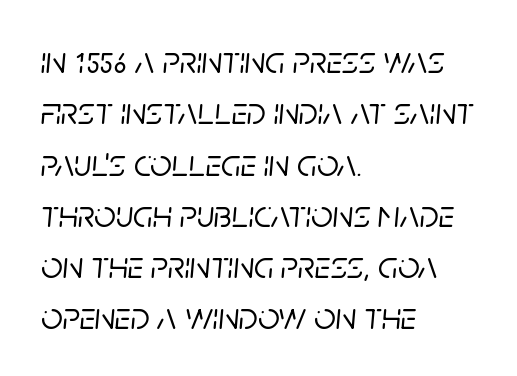
Is there much room between lines? A standard amount, neither cramped nor airy. Characters are canted at an angle relative to the baseline's perpendicular. Think of a printed novel: that variable character pitch is what you see here. Inter-character spacing is left at the font's built-in metrics. Every row of glyphs begins at an identical x-position on the left.
